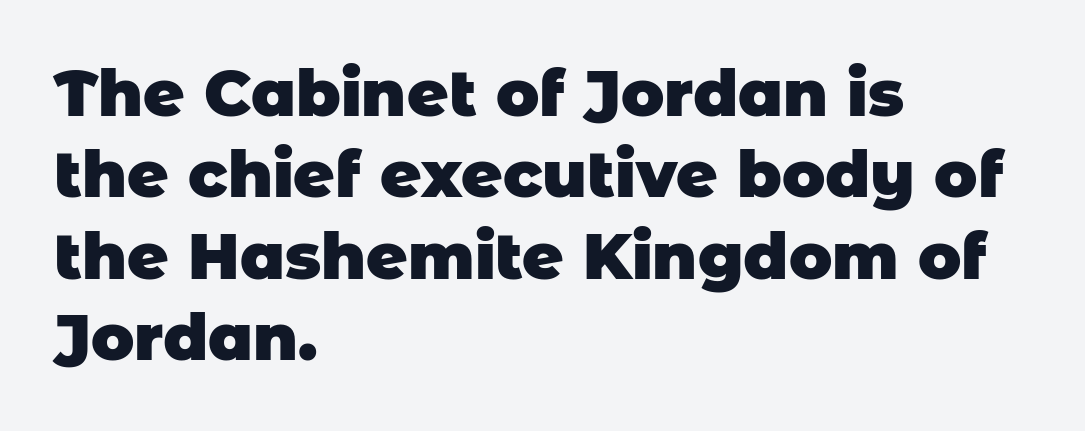
Q: Is the text bold? A: Yes.
Q: Is the typeface a serif or a sans-serif typeface? A: Sans-serif.
Q: Is the text underlined? A: No.
Q: How is the paragraph aligned? A: Left-aligned.
Q: Is the spacing between letters normal or unusually wide? A: Normal.
Q: Is the spacing between lines tight, normal or loose? A: Normal.
Q: Width (condensed, normal, or wide)? A: Normal.
Q: Stroke contrast? A: Low.
Q: x-height? A: Large.
Q: Monospaced? A: No.
